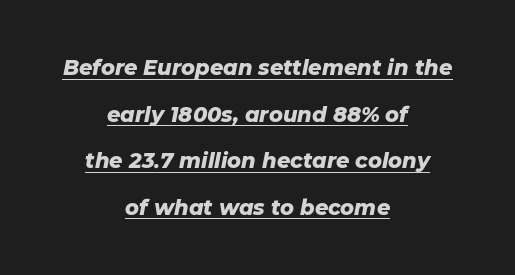
Q: Is the text bold? A: Yes.
Q: Is the text italic (slanted)? A: Yes, it leans right by about 11 degrees.
Q: Is the text underlined? A: Yes.
Q: How is the paragraph aligned? A: Centered.
Q: Is the spacing between letters normal or unusually wide? A: Normal.
Q: Is the spacing between lines tight, normal or loose? A: Loose.
